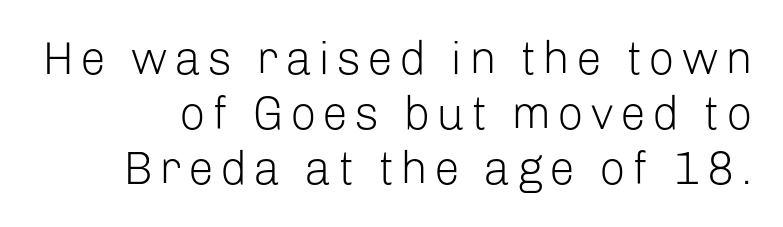
{"serif": "no", "italic": "no", "bold": "no", "weight": "light", "width": "normal", "stroke_contrast": "low", "x_height": "medium", "monospaced": "no", "underline": "no", "line_spacing_ratio": 1.2, "glyph_px": 46}
